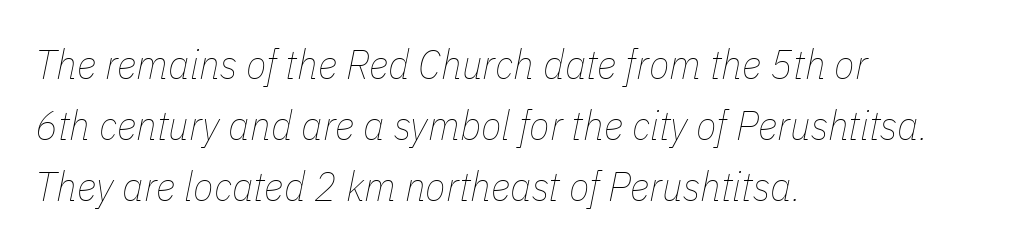
Q: Is the text bold? A: No.
Q: Is the text italic (slanted)? A: Yes, it leans right by about 11 degrees.
Q: Is the text underlined? A: No.
Q: How is the paragraph aligned? A: Left-aligned.
Q: Is the spacing between letters normal or unusually wide? A: Normal.
Q: Is the spacing between lines tight, normal or loose? A: Normal.
Q: Width (condensed, normal, or wide)? A: Condensed.
Q: Stroke contrast? A: Low.
Q: x-height? A: Medium.
Q: Monospaced? A: No.
